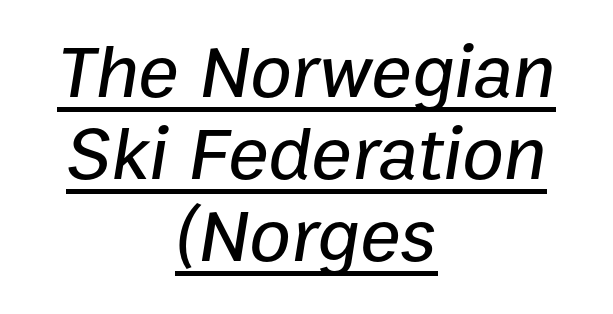
The font's italic variant was chosen for this text. Line starts and ends both wander, symmetrically. The letters advance in unequal steps, a hallmark of proportional type. The passage shown has conventional tracking throughout. This sample trades vertical openness for compactness between lines. Quick note: underline on.
